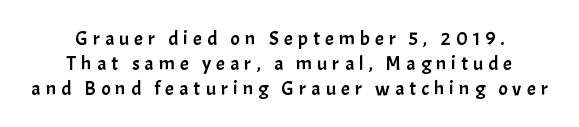
The setting favours the middle, as headings and verse often do. Short note: letters widely spaced. Italic: no, the glyphs are upright roman. Underlining? Definitely not there.
